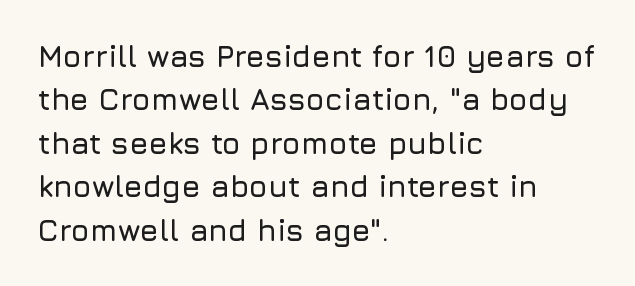
Looks like regular typesetting: each glyph gets only the width it needs. Clear beneath every line of the passage. This sample uses a sans-serif face. The leading is moderate, giving the passage an even texture. Tracking value appears to be zero — textbook default spacing.
